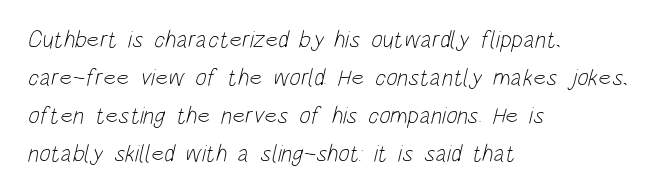
The image shows 24 px text type; set left-aligned, normal line spacing (1.59x), normal letter spacing, not underlined.
